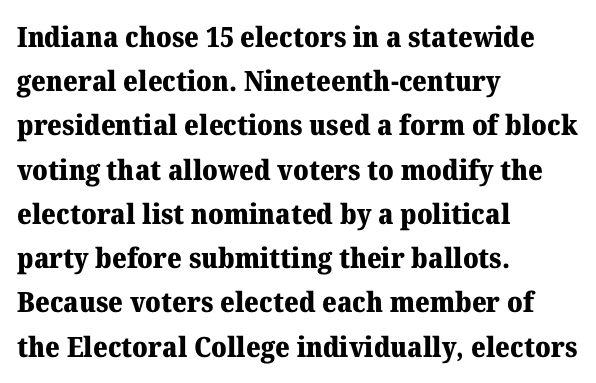
{"serif": "yes", "italic": "no", "bold": "yes", "weight": "heavy", "width": "normal", "stroke_contrast": "medium", "x_height": "medium", "monospaced": "no", "underline": "no", "align": "left", "line_spacing": "normal", "line_spacing_ratio": 1.58, "letter_spacing": "normal", "letter_spacing_em": 0.0, "glyph_px": 28}
